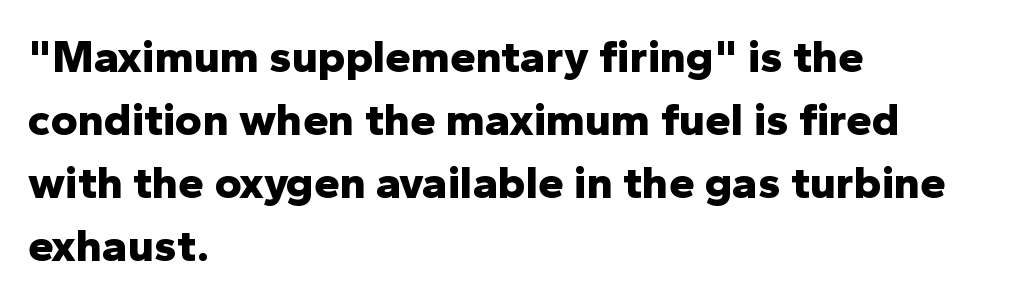
The foot of each line stays bare and open. Compared with a centered layout, this one pins lines to the left instead. Proportional: the letters do not fall into vertical columns. Type style note: lacks serifs. No extra tracking has been applied to these lines. Leading matches the norm, producing a regular column.
